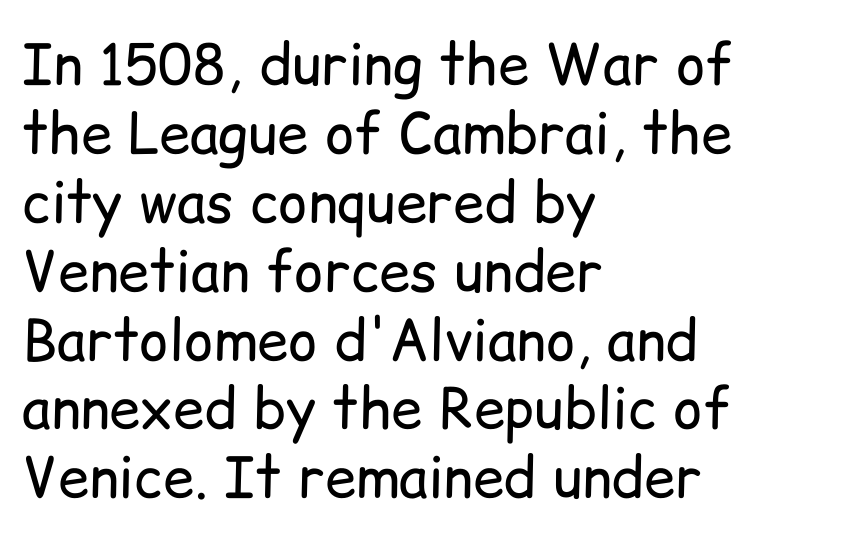
Q: Is the text bold? A: No.
Q: Is the text italic (slanted)? A: No, it is upright.
Q: Is the typeface a serif or a sans-serif typeface? A: Sans-serif.
Q: Is the text underlined? A: No.
Q: How is the paragraph aligned? A: Left-aligned.
Q: Is the spacing between letters normal or unusually wide? A: Normal.
Q: Width (condensed, normal, or wide)? A: Normal.
Q: Stroke contrast? A: Low.
Q: x-height? A: Medium.
Q: Monospaced? A: No.
